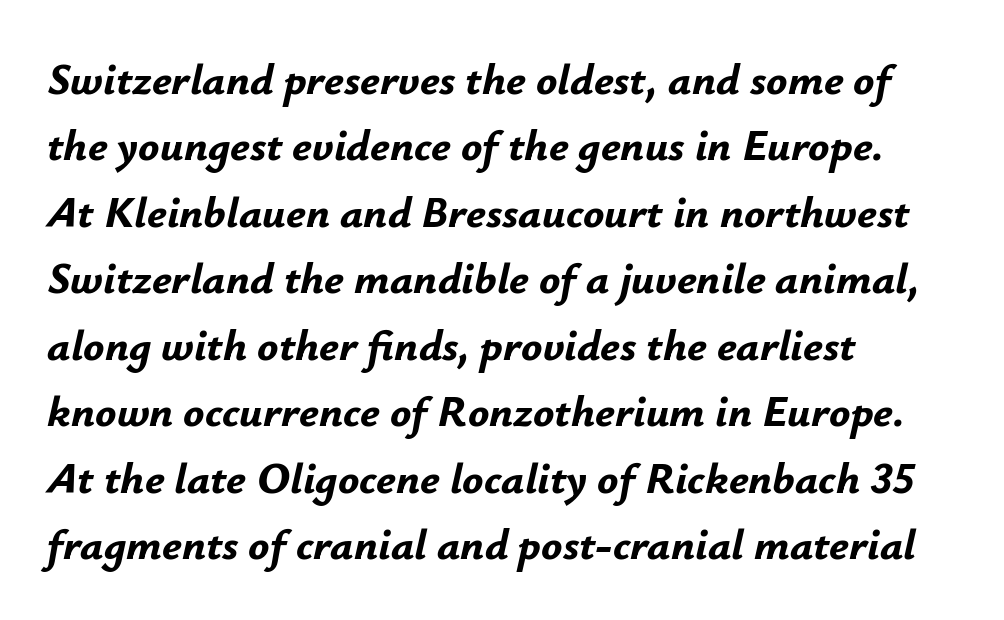
The letters sit at their default tracking, neither squeezed nor spread. The face used here is proportionally spaced, like ordinary book or web type. The lines sit at an ordinary, default distance from one another. Its strokes are broad and dark, the hallmark of bold type. Rule under the text: the space is simply empty. The axis of the letterforms is tilted away from vertical.
